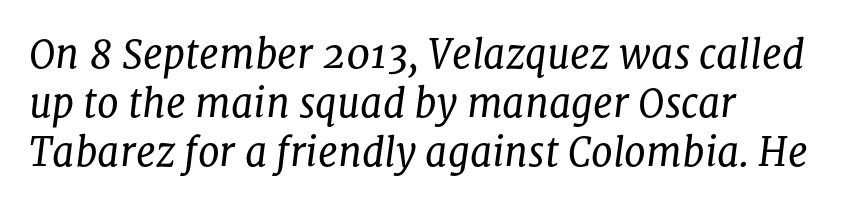
The image shows 39 px regular-weight serif type, italic (leaning right); set left-aligned, normal line spacing (1.26x), normal letter spacing, not underlined; low stroke contrast and a medium x-height.
